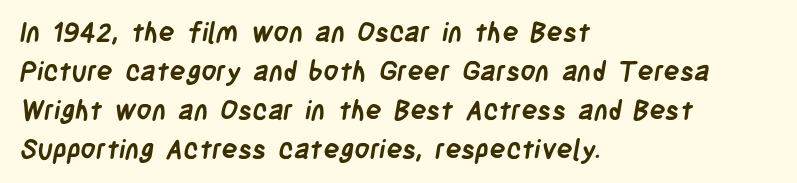
The image shows 27 px bold type; set left-aligned, normal line spacing (1.44x), normal letter spacing, not underlined.
